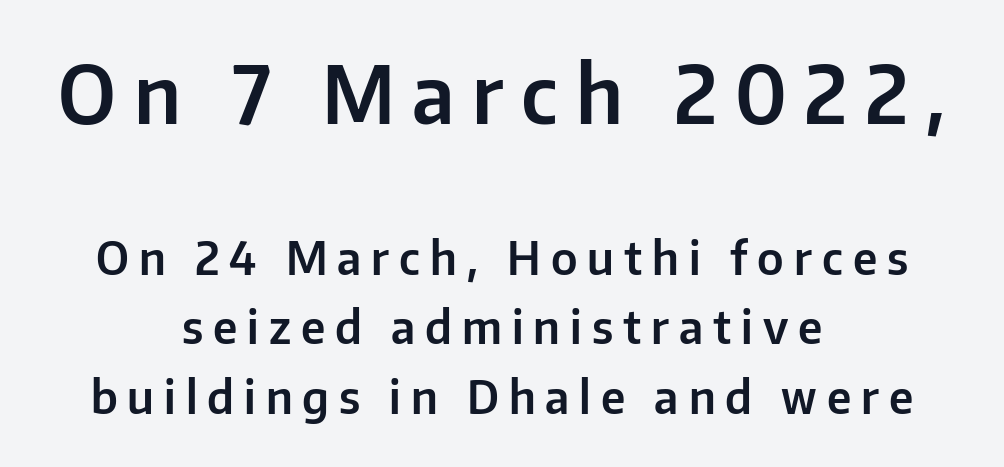
The vertical gap from one line to the next is medium. Whoever set this made the first block the dominant, larger element. These lines have a slow, spaced-out rhythm from letter to letter. You could not count columns in this text — the font is proportionally spaced. Teacher's note: observe the equal gaps on both sides — that is centered alignment.
